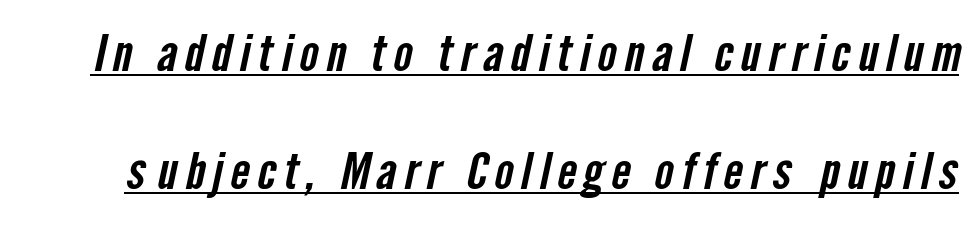
{"serif": "no", "width": "condensed", "stroke_contrast": "low", "x_height": "medium", "monospaced": "no", "underline": "yes", "line_spacing": "loose", "line_spacing_ratio": 2.32, "glyph_px": 51}
